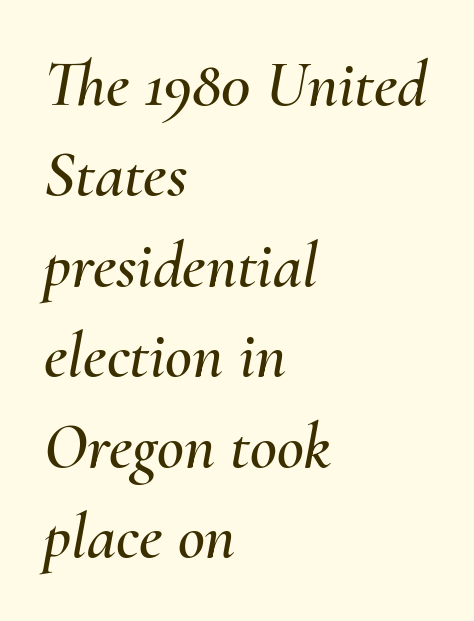
If you drew a line through each stem, it would be angled. Descenders hang freely into open space. A classic flush-left, rag-right setting is used for this passage. Note the varied advance widths — an 'i' is clearly narrower than an 'm'. Nothing unusual about the tracking: characters are spaced as the font intends. This block has exactly the height ordinary leading produces.
